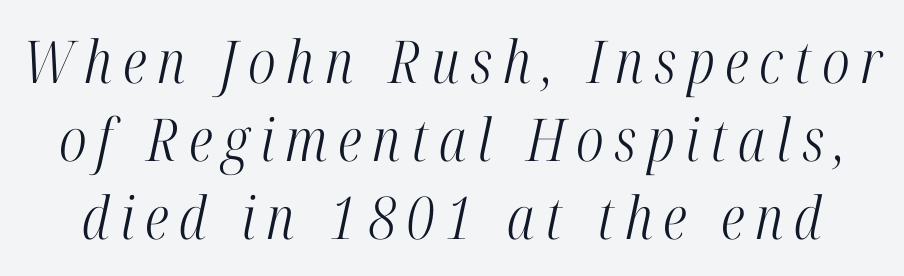
Q: Is the text bold? A: No.
Q: Is the text italic (slanted)? A: Yes, it leans right by about 12 degrees.
Q: Is the typeface a serif or a sans-serif typeface? A: Serif.
Q: Is the text underlined? A: No.
Q: Is the spacing between lines tight, normal or loose? A: Normal.
Q: Width (condensed, normal, or wide)? A: Condensed.
Q: Stroke contrast? A: High.
Q: x-height? A: Medium.
Q: Monospaced? A: No.
